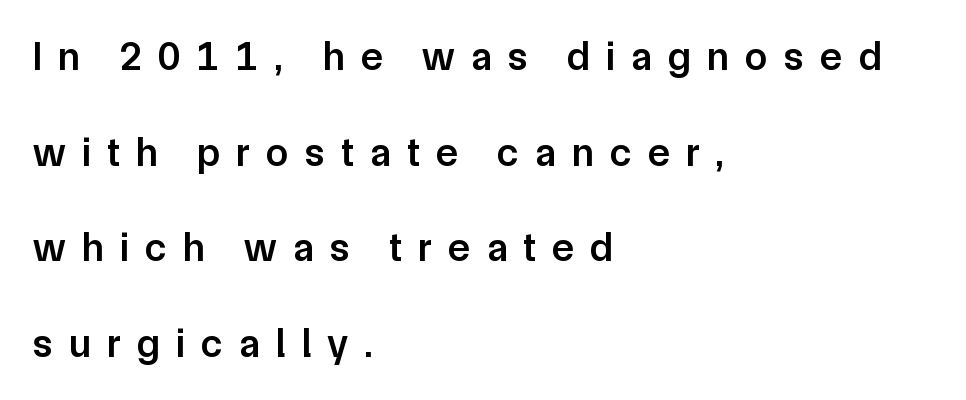
{"serif": "no", "italic": "no", "bold": "semi", "weight": "semibold", "width": "normal", "stroke_contrast": "low", "x_height": "medium", "monospaced": "no", "underline": "no", "align": "left", "line_spacing": "loose", "line_spacing_ratio": 2.39, "letter_spacing": "wide", "letter_spacing_em": 0.41, "glyph_px": 40}
